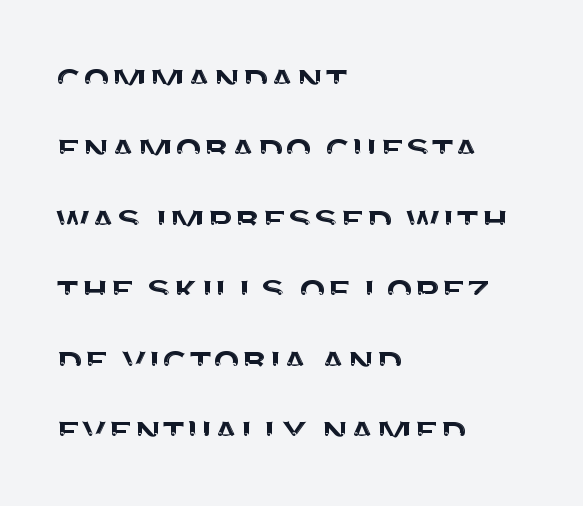
The image shows 44 px sans-serif type, upright; set left-aligned, normal line spacing (1.6x), normal letter spacing, not underlined; medium stroke contrast and a large x-height.
